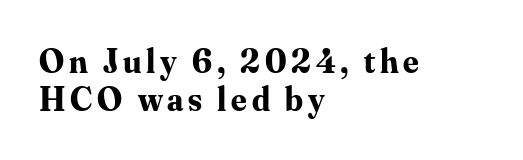
{"serif": "yes", "italic": "no", "bold": "yes", "weight": "bold", "width": "normal", "stroke_contrast": "medium", "x_height": "small", "monospaced": "no", "underline": "no", "align": "left", "line_spacing": "tight", "line_spacing_ratio": 1.12, "glyph_px": 34}
